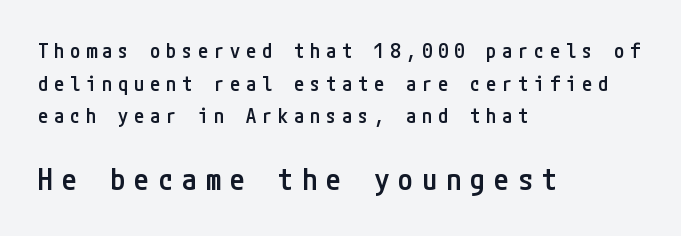
The image shows 30 px semibold, condensed sans-serif type, upright; set left-aligned, normal line spacing (1.63x), unusually wide letter spacing (+0.3 em), not underlined; the second (bottom) block is 1.5x larger; low stroke contrast and a medium x-height.
